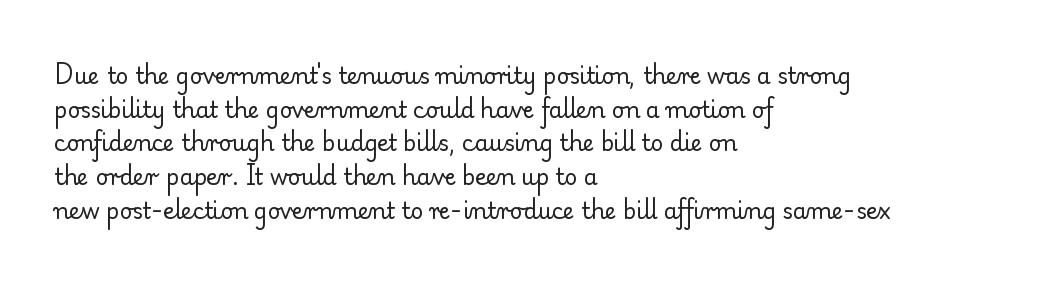
The image shows 22 px text type, upright; set left-aligned, normal line spacing (1.53x), normal letter spacing, not underlined.
